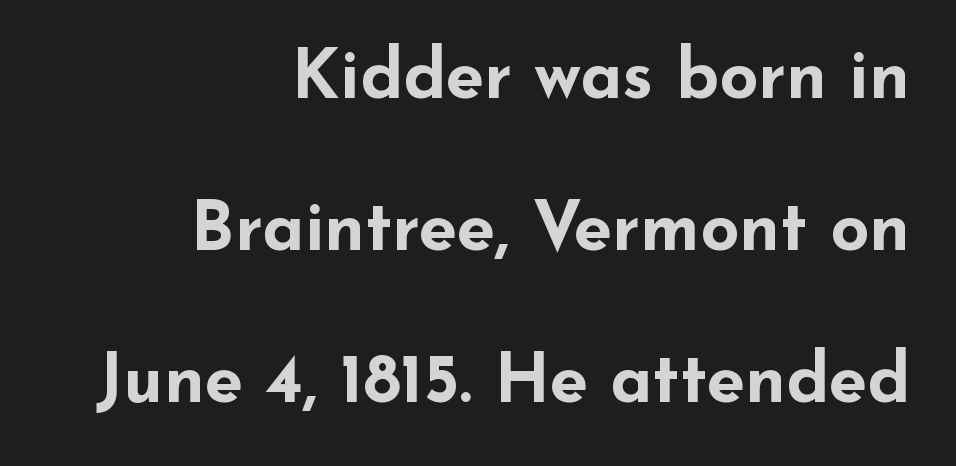
Q: Is the text bold? A: Yes.
Q: Is the text italic (slanted)? A: No, it is upright.
Q: Is the typeface a serif or a sans-serif typeface? A: Sans-serif.
Q: Is the text underlined? A: No.
Q: How is the paragraph aligned? A: Right-aligned.
Q: Is the spacing between letters normal or unusually wide? A: Normal.
Q: Is the spacing between lines tight, normal or loose? A: Loose.
Q: Width (condensed, normal, or wide)? A: Wide.
Q: Stroke contrast? A: Low.
Q: x-height? A: Small.
Q: Monospaced? A: No.
